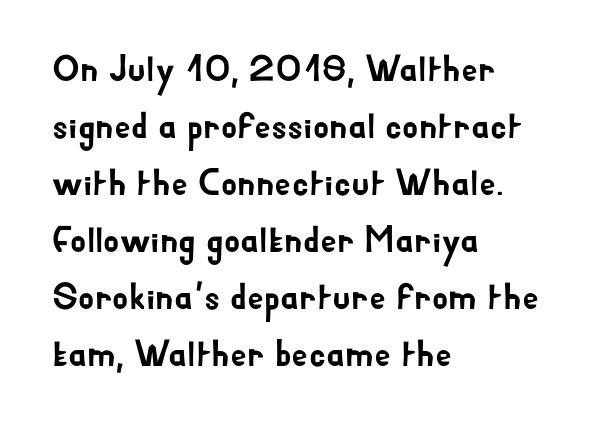
Q: Is the text italic (slanted)? A: No, it is upright.
Q: Is the typeface a serif or a sans-serif typeface? A: Sans-serif.
Q: Is the text underlined? A: No.
Q: How is the paragraph aligned? A: Left-aligned.
Q: Is the spacing between letters normal or unusually wide? A: Normal.
Q: Is the spacing between lines tight, normal or loose? A: Normal.
Q: Width (condensed, normal, or wide)? A: Normal.
Q: Stroke contrast? A: Low.
Q: x-height? A: Small.
Q: Monospaced? A: No.
